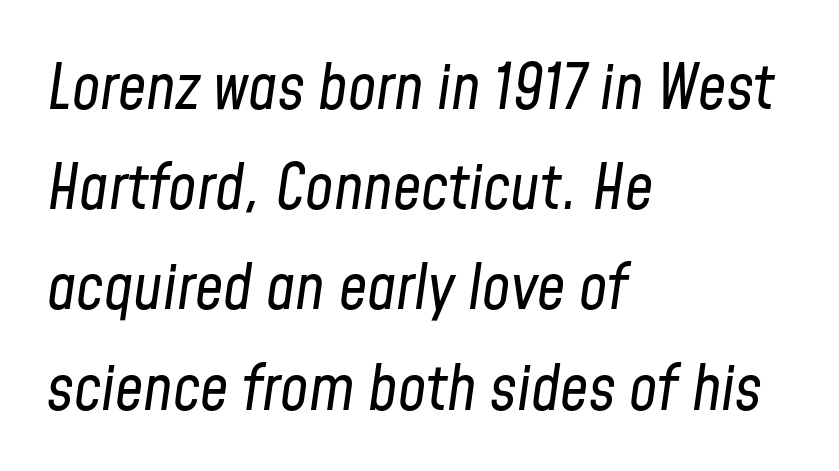
The image shows 63 px regular-weight, condensed type, italic (leaning right); set left-aligned, normal line spacing (1.59x), normal letter spacing, not underlined; low stroke contrast and a medium x-height.
